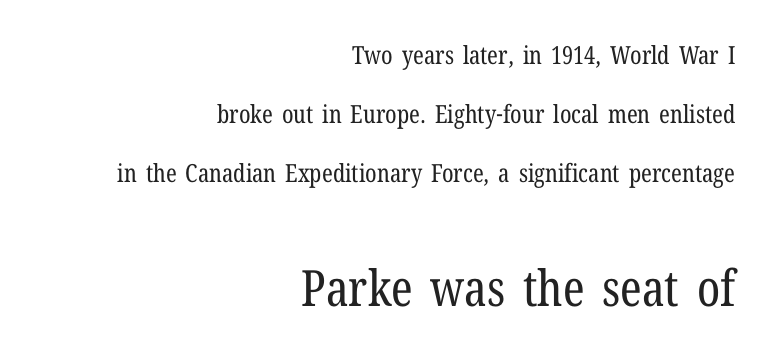
The image shows 50 px regular-weight, condensed serif type, upright; set right-aligned, loose line spacing (2.36x), normal letter spacing, not underlined; the second (bottom) block is 2.0x larger; low stroke contrast and a medium x-height.
